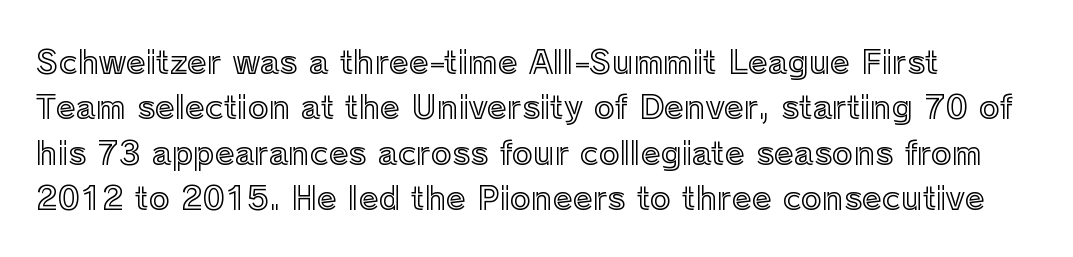
{"italic": "no", "width": "normal", "x_height": "medium", "monospaced": "no", "underline": "no", "line_spacing": "normal", "line_spacing_ratio": 1.42, "letter_spacing": "normal", "letter_spacing_em": 0.0, "glyph_px": 32}
